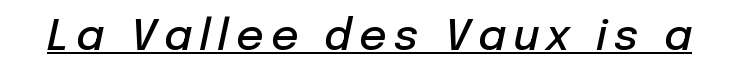
{"italic": "yes", "lean": "right", "slant_degrees": 12, "bold": "semi", "weight": "semibold", "width": "normal", "stroke_contrast": "low", "x_height": "medium", "monospaced": "no", "underline": "yes", "glyph_px": 43}
